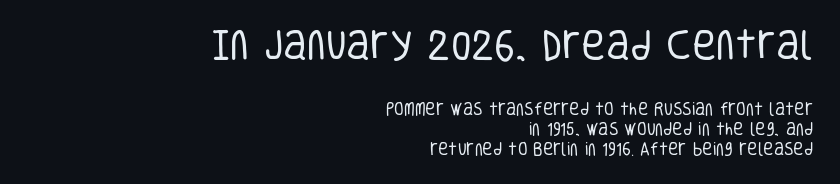
{"serif": "no", "italic": "no", "bold": "no", "weight": "regular", "width": "condensed", "stroke_contrast": "low", "x_height": "large", "monospaced": "no", "underline": "no", "align": "right", "line_spacing": "normal", "line_spacing_ratio": 1.44, "letter_spacing": "normal", "letter_spacing_em": 0.0, "larger_block": "first", "size_ratio": 2.36, "glyph_px": 33}
